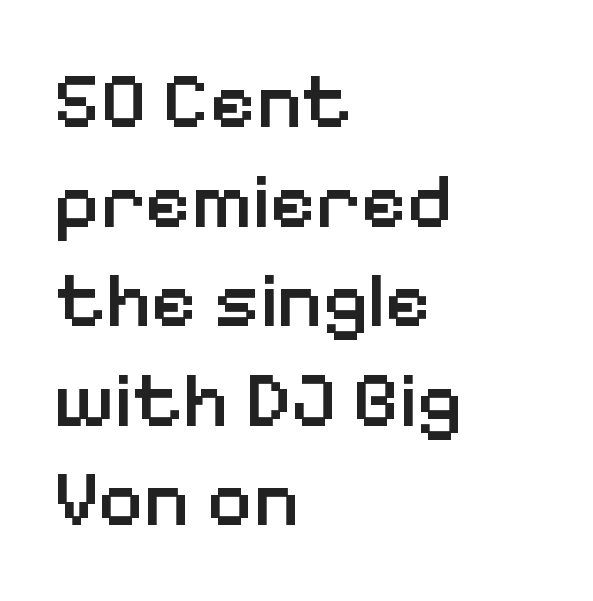
Q: Is the text bold? A: Semi-bold.
Q: Is the text italic (slanted)? A: No, it is upright.
Q: Is the typeface a serif or a sans-serif typeface? A: Sans-serif.
Q: Is the text underlined? A: No.
Q: How is the paragraph aligned? A: Left-aligned.
Q: Is the spacing between letters normal or unusually wide? A: Normal.
Q: Is the spacing between lines tight, normal or loose? A: Normal.
Q: Width (condensed, normal, or wide)? A: Normal.
Q: Stroke contrast? A: Low.
Q: x-height? A: Medium.
Q: Monospaced? A: No.
